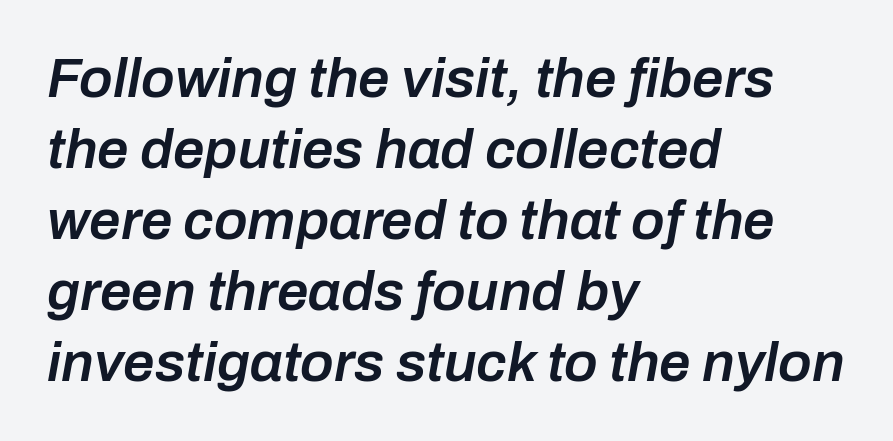
Q: Is the text bold? A: Semi-bold.
Q: Is the text italic (slanted)? A: Yes, it leans right by about 10 degrees.
Q: Is the text underlined? A: No.
Q: How is the paragraph aligned? A: Left-aligned.
Q: Is the spacing between letters normal or unusually wide? A: Normal.
Q: Is the spacing between lines tight, normal or loose? A: Normal.
Q: Width (condensed, normal, or wide)? A: Normal.
Q: Stroke contrast? A: Low.
Q: x-height? A: Medium.
Q: Monospaced? A: No.
